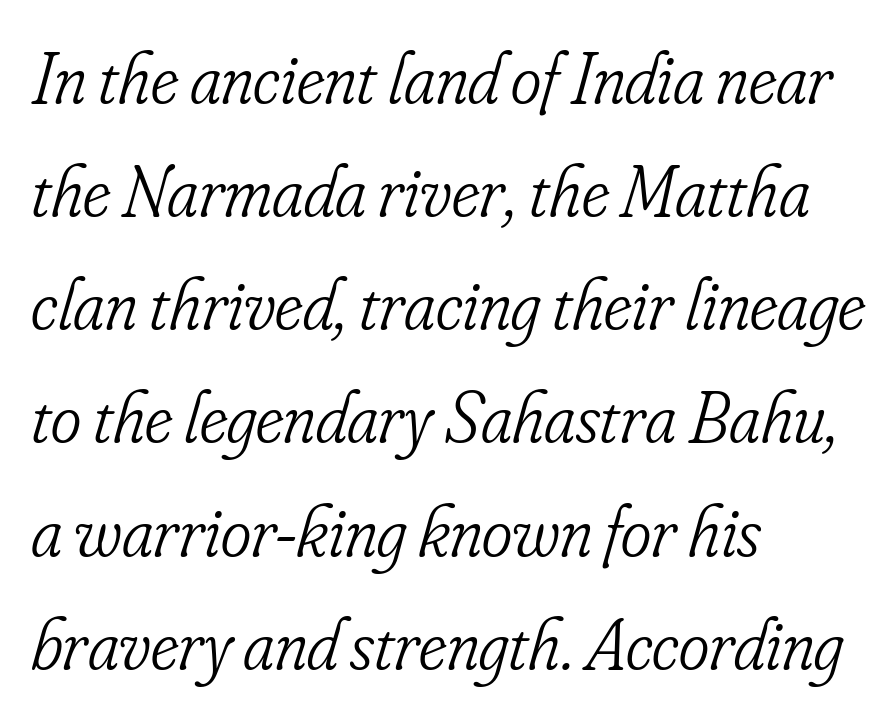
{"serif": "yes", "italic": "yes", "lean": "right", "slant_degrees": 16, "bold": "no", "weight": "light", "width": "condensed", "stroke_contrast": "low", "x_height": "small", "monospaced": "no", "underline": "no", "align": "left", "line_spacing": "normal", "line_spacing_ratio": 1.55, "letter_spacing": "normal", "letter_spacing_em": 0.0, "glyph_px": 73}
